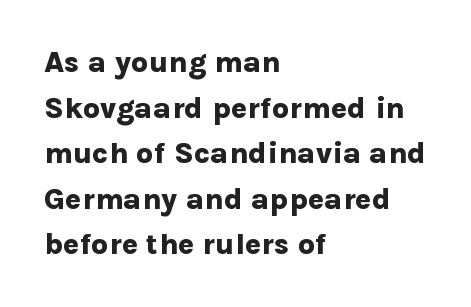
The image shows 30 px bold sans-serif type, upright; set left-aligned, normal line spacing (1.52x), normal letter spacing, not underlined; low stroke contrast and a medium x-height.
